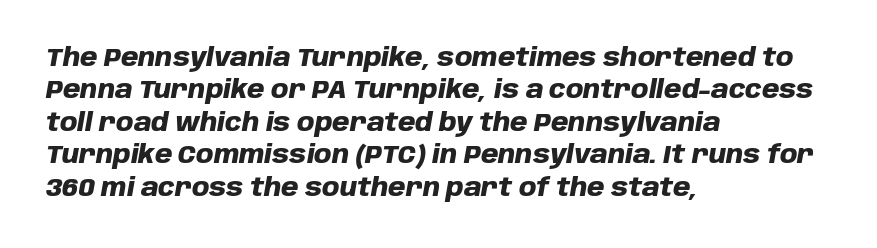
Q: Is the text bold? A: Yes.
Q: Is the text italic (slanted)? A: Yes, it leans right by about 10 degrees.
Q: Is the text underlined? A: No.
Q: How is the paragraph aligned? A: Left-aligned.
Q: Is the spacing between letters normal or unusually wide? A: Normal.
Q: Is the spacing between lines tight, normal or loose? A: Normal.
